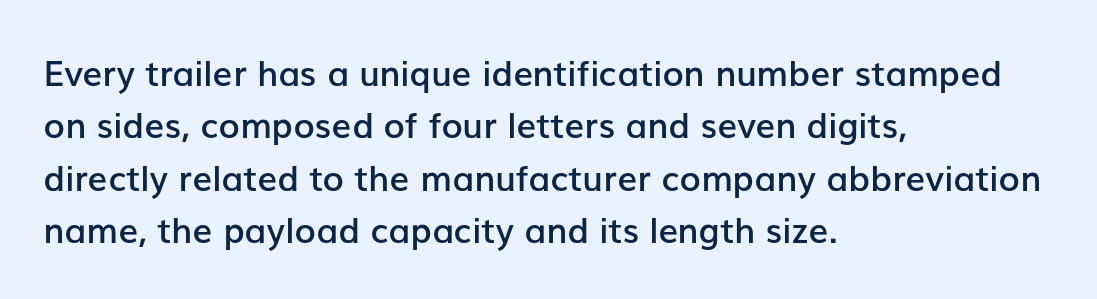
Q: Is the text bold? A: Semi-bold.
Q: Is the text italic (slanted)? A: No, it is upright.
Q: Is the typeface a serif or a sans-serif typeface? A: Sans-serif.
Q: Is the text underlined? A: No.
Q: How is the paragraph aligned? A: Left-aligned.
Q: Is the spacing between letters normal or unusually wide? A: Normal.
Q: Is the spacing between lines tight, normal or loose? A: Normal.
Q: Width (condensed, normal, or wide)? A: Normal.
Q: Stroke contrast? A: Low.
Q: x-height? A: Medium.
Q: Monospaced? A: No.
